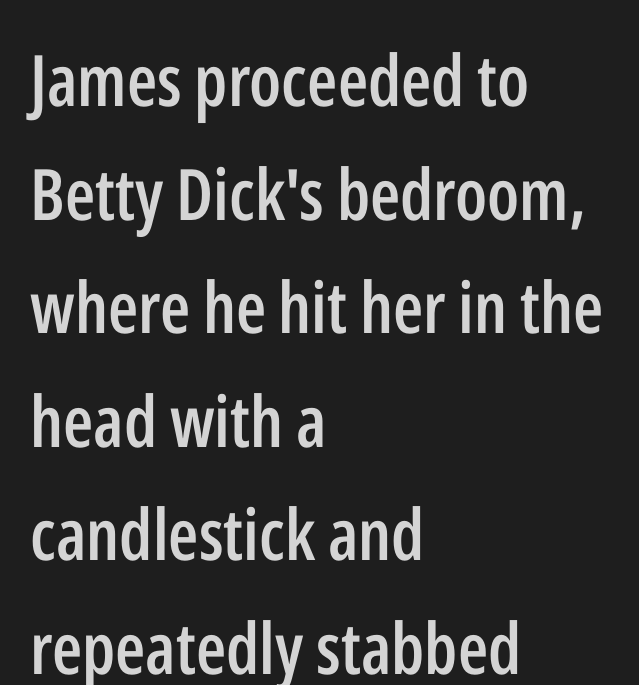
Q: Is the text bold? A: Semi-bold.
Q: Is the text italic (slanted)? A: No, it is upright.
Q: Is the typeface a serif or a sans-serif typeface? A: Sans-serif.
Q: Is the text underlined? A: No.
Q: How is the paragraph aligned? A: Left-aligned.
Q: Is the spacing between letters normal or unusually wide? A: Normal.
Q: Is the spacing between lines tight, normal or loose? A: Normal.
Q: Width (condensed, normal, or wide)? A: Condensed.
Q: Stroke contrast? A: Low.
Q: x-height? A: Medium.
Q: Monospaced? A: No.
